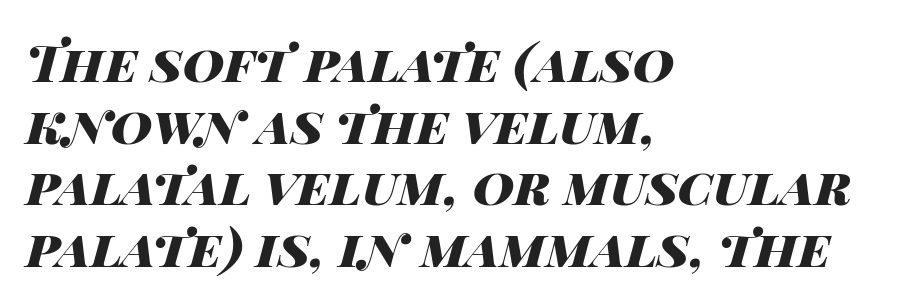
The image shows 51 px heavy, wide type, italic (leaning right); set left-aligned, line spacing 1.21x, normal letter spacing, not underlined; high stroke contrast and a large x-height.
